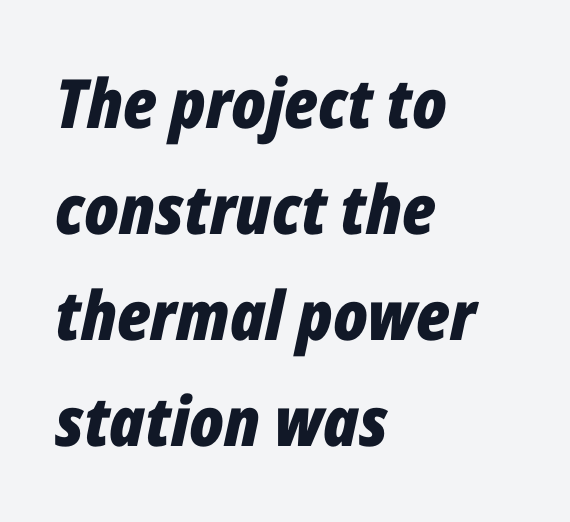
Is the letter spacing exaggerated? No — it looks like the ordinary default. Quick note: interline space is typical. Decoration check: the copy has no underline. Emphasis-style slanted type is in use.
